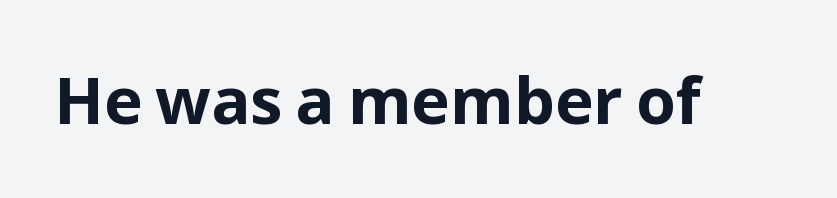
Q: Is the text bold? A: Yes.
Q: Is the text italic (slanted)? A: No, it is upright.
Q: Is the typeface a serif or a sans-serif typeface? A: Sans-serif.
Q: Is the text underlined? A: No.
Q: Is the spacing between letters normal or unusually wide? A: Normal.
Q: Width (condensed, normal, or wide)? A: Normal.
Q: Stroke contrast? A: Low.
Q: x-height? A: Medium.
Q: Monospaced? A: No.
